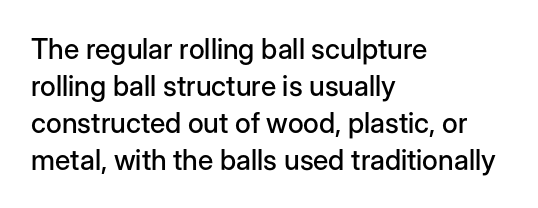
The image shows 28 px sans-serif type, upright; set left-aligned, normal line spacing (1.32x), normal letter spacing, not underlined; low stroke contrast and a medium x-height.
